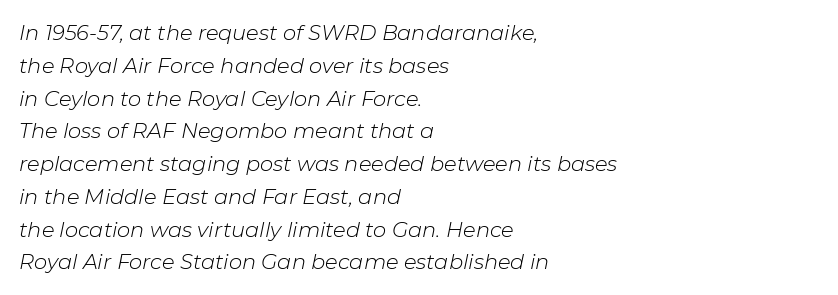
Q: Is the text bold? A: No.
Q: Is the text italic (slanted)? A: Yes, it leans right by about 11 degrees.
Q: Is the text underlined? A: No.
Q: How is the paragraph aligned? A: Left-aligned.
Q: Is the spacing between letters normal or unusually wide? A: Normal.
Q: Is the spacing between lines tight, normal or loose? A: Normal.
